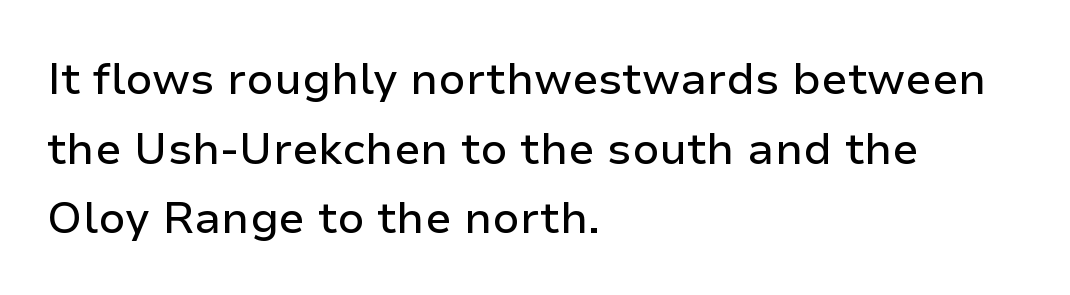
The image shows 44 px sans-serif type, upright; set left-aligned, normal line spacing (1.58x), normal letter spacing, not underlined; low stroke contrast and a medium x-height.
